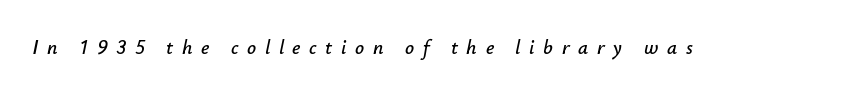
Compared with typical body copy, the letter spacing here is much looser. Any mark beneath the type? The region is blank. The whole block is typeset with a tilt.
